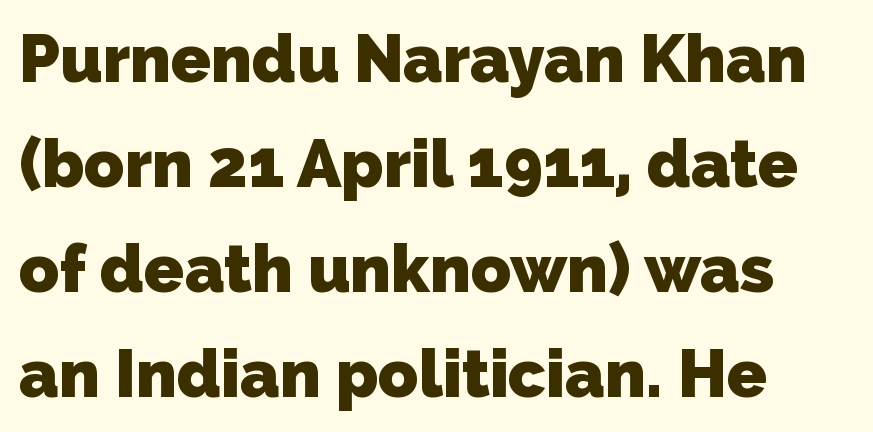
Every row of glyphs begins at an identical x-position on the left. Strong, thick strokes mark this as bold type. Normally led — the rows are evenly, conventionally spaced. Typographically, this falls in the sans-serif category.
